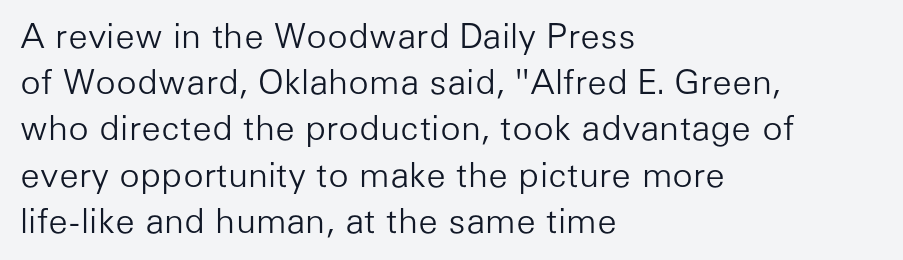
The image shows 34 px light sans-serif type, upright; set left-aligned, normal line spacing (1.36x), normal letter spacing, not underlined; low stroke contrast and a medium x-height.
